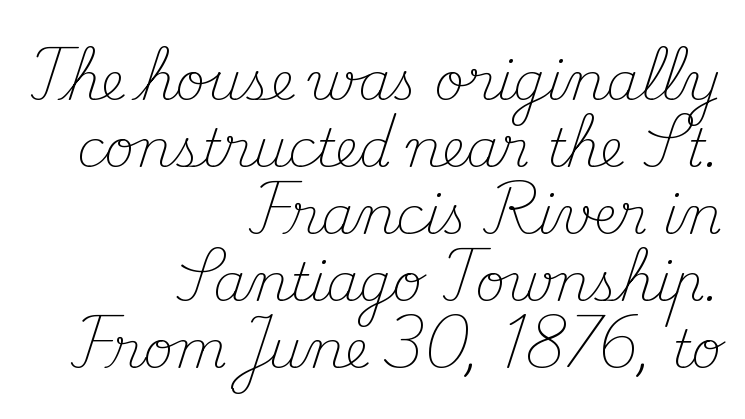
Q: Is the text bold? A: No.
Q: Is the text italic (slanted)? A: Yes.
Q: Is the typeface a serif or a sans-serif typeface? A: Serif.
Q: Is the text underlined? A: No.
Q: How is the paragraph aligned? A: Right-aligned.
Q: Is the spacing between letters normal or unusually wide? A: Normal.
Q: Is the spacing between lines tight, normal or loose? A: Normal.
Q: Width (condensed, normal, or wide)? A: Normal.
Q: Stroke contrast? A: Medium.
Q: x-height? A: Small.
Q: Monospaced? A: No.
